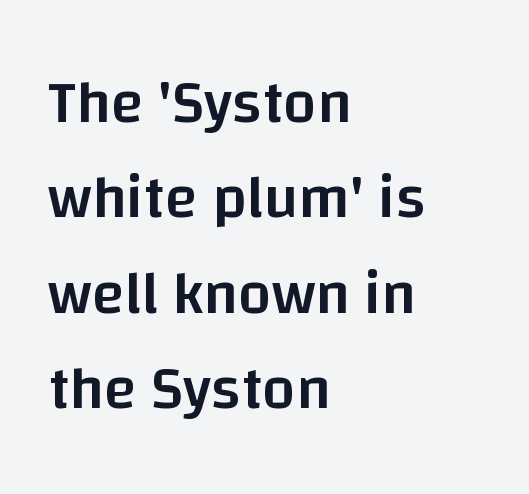
Q: Is the text bold? A: Semi-bold.
Q: Is the text italic (slanted)? A: No, it is upright.
Q: Is the typeface a serif or a sans-serif typeface? A: Sans-serif.
Q: Is the text underlined? A: No.
Q: How is the paragraph aligned? A: Left-aligned.
Q: Is the spacing between letters normal or unusually wide? A: Normal.
Q: Is the spacing between lines tight, normal or loose? A: Normal.
Q: Width (condensed, normal, or wide)? A: Normal.
Q: Stroke contrast? A: Low.
Q: x-height? A: Large.
Q: Monospaced? A: No.
